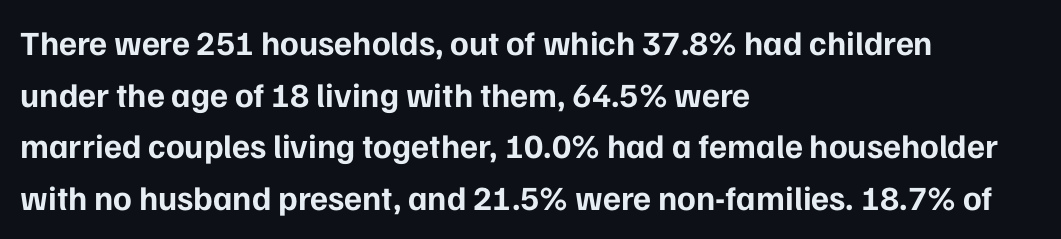
The image shows 34 px bold sans-serif type, upright; set left-aligned, normal line spacing (1.52x), normal letter spacing, not underlined; low stroke contrast and a medium x-height.
